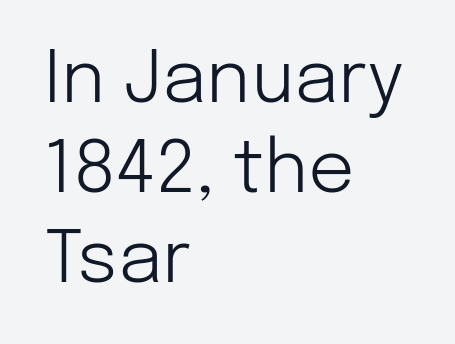
{"serif": "no", "italic": "no", "bold": "no", "weight": "light", "width": "normal", "stroke_contrast": "low", "x_height": "medium", "monospaced": "no", "underline": "no", "align": "left", "line_spacing_ratio": 1.23, "letter_spacing": "normal", "letter_spacing_em": 0.0, "glyph_px": 73}
